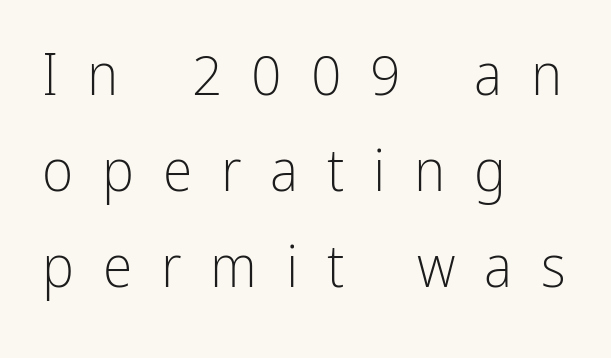
{"serif": "no", "italic": "no", "bold": "no", "weight": "light", "width": "condensed", "stroke_contrast": "low", "x_height": "medium", "monospaced": "no", "underline": "no", "align": "left", "line_spacing": "normal", "line_spacing_ratio": 1.6, "letter_spacing": "wide", "letter_spacing_em": 0.48, "glyph_px": 60}
